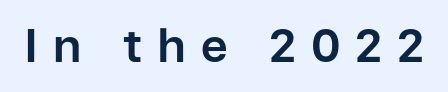
The image shows 46 px bold sans-serif type, upright; set unusually wide letter spacing (+0.33 em), not underlined; low stroke contrast and a medium x-height.
